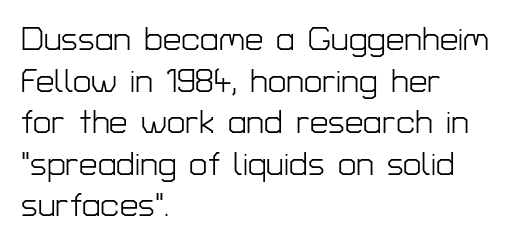
{"serif": "no", "italic": "no", "bold": "no", "weight": "light", "width": "normal", "stroke_contrast": "low", "x_height": "medium", "monospaced": "no", "underline": "no", "align": "left", "line_spacing": "normal", "line_spacing_ratio": 1.26, "letter_spacing": "normal", "letter_spacing_em": 0.0, "glyph_px": 33}
